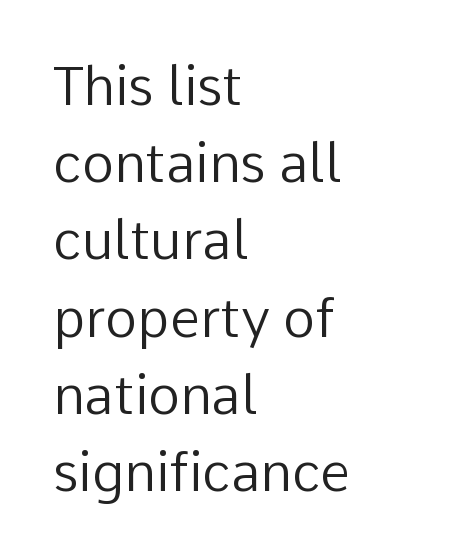
{"serif": "no", "italic": "no", "bold": "no", "weight": "regular", "width": "normal", "stroke_contrast": "low", "x_height": "medium", "monospaced": "no", "underline": "no", "align": "left", "line_spacing": "normal", "line_spacing_ratio": 1.43, "letter_spacing": "normal", "letter_spacing_em": 0.0, "glyph_px": 54}
